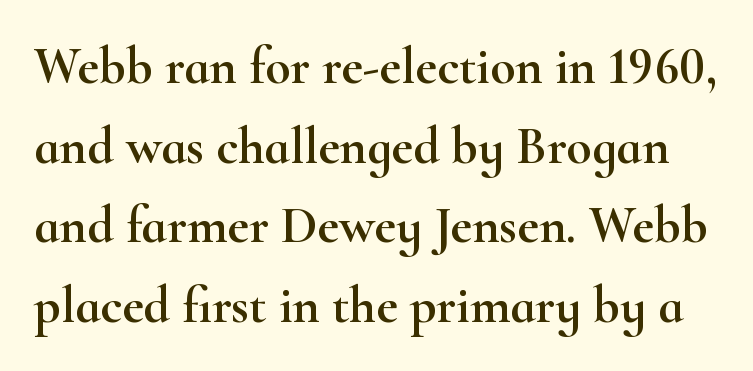
{"serif": "yes", "italic": "no", "width": "wide", "stroke_contrast": "high", "x_height": "small", "monospaced": "no", "underline": "no", "line_spacing": "normal", "line_spacing_ratio": 1.53, "letter_spacing": "normal", "letter_spacing_em": 0.0, "glyph_px": 52}
